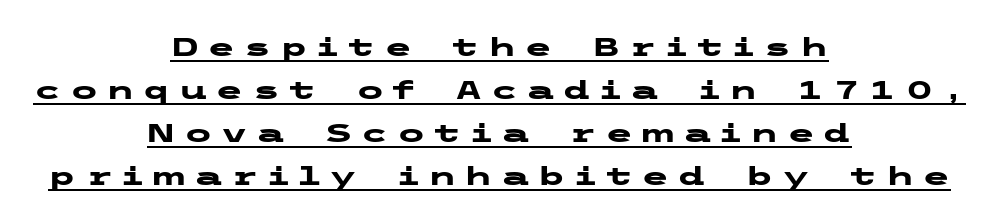
Q: Is the text bold? A: Yes.
Q: Is the text italic (slanted)? A: No, it is upright.
Q: Is the text underlined? A: Yes.
Q: How is the paragraph aligned? A: Centered.
Q: Is the spacing between letters normal or unusually wide? A: Unusually wide.
Q: Is the spacing between lines tight, normal or loose? A: Normal.
